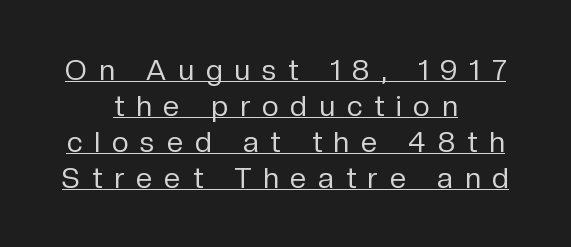
Q: Is the text bold? A: No.
Q: Is the text italic (slanted)? A: No, it is upright.
Q: Is the typeface a serif or a sans-serif typeface? A: Sans-serif.
Q: Is the text underlined? A: Yes.
Q: How is the paragraph aligned? A: Centered.
Q: Is the spacing between letters normal or unusually wide? A: Unusually wide.
Q: Width (condensed, normal, or wide)? A: Normal.
Q: Stroke contrast? A: Low.
Q: x-height? A: Medium.
Q: Monospaced? A: No.
